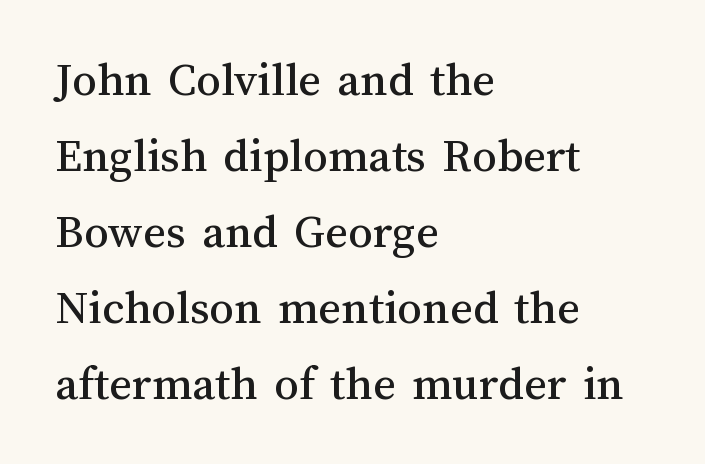
{"italic": "no", "width": "normal", "stroke_contrast": "medium", "x_height": "medium", "monospaced": "no", "underline": "no", "align": "left", "line_spacing": "normal", "line_spacing_ratio": 1.55, "letter_spacing": "normal", "letter_spacing_em": 0.0, "glyph_px": 49}
